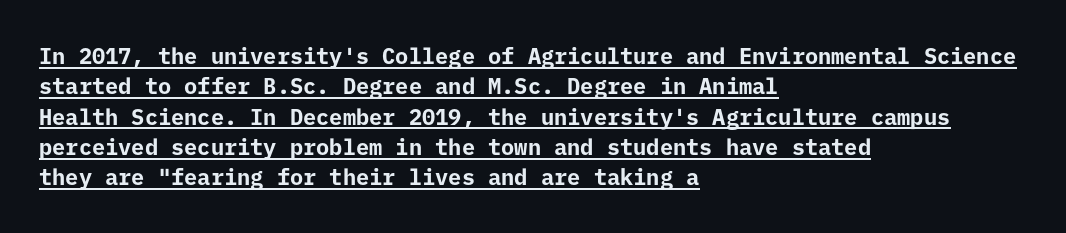
{"italic": "no", "bold": "yes", "underline": "yes", "align": "left", "line_spacing": "normal", "line_spacing_ratio": 1.38, "letter_spacing": "normal", "letter_spacing_em": 0.0, "glyph_px": 22}
